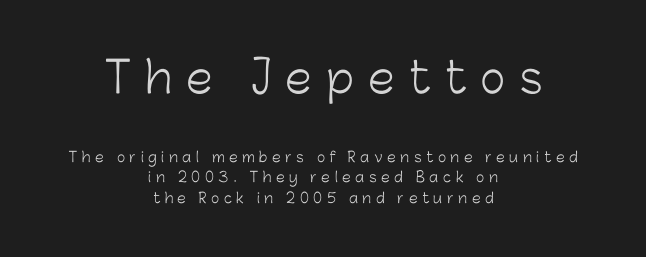
The image shows 43 px light sans-serif type, upright; set centered, normal line spacing (1.47x), unusually wide letter spacing (+0.33 em), not underlined; the first (top) block is 3.07x larger; low stroke contrast and a medium x-height.
